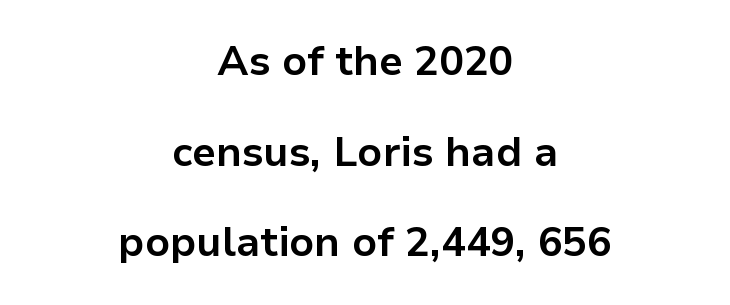
Rendered with straight, roman letterforms. The lines in this sample share a center point and differ in where they start and stop. What kind of face is this? One without serifs — a sans. The font is running at its bold setting.
